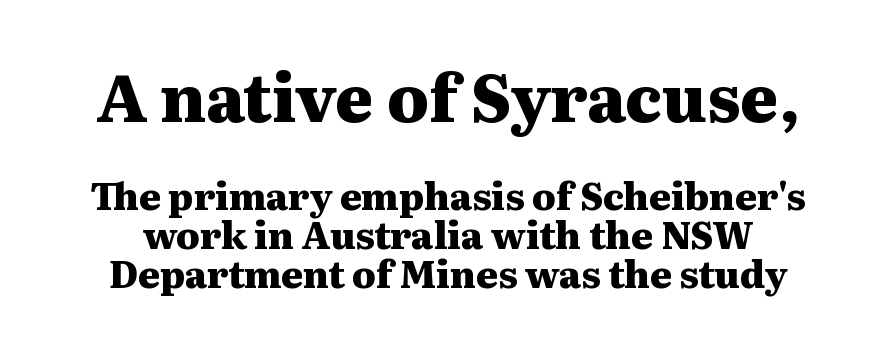
The image shows 65 px heavy, wide serif type, upright; set centered, tight line spacing (1.06x), normal letter spacing, not underlined; the first (top) block is 1.76x larger; medium stroke contrast and a medium x-height.
